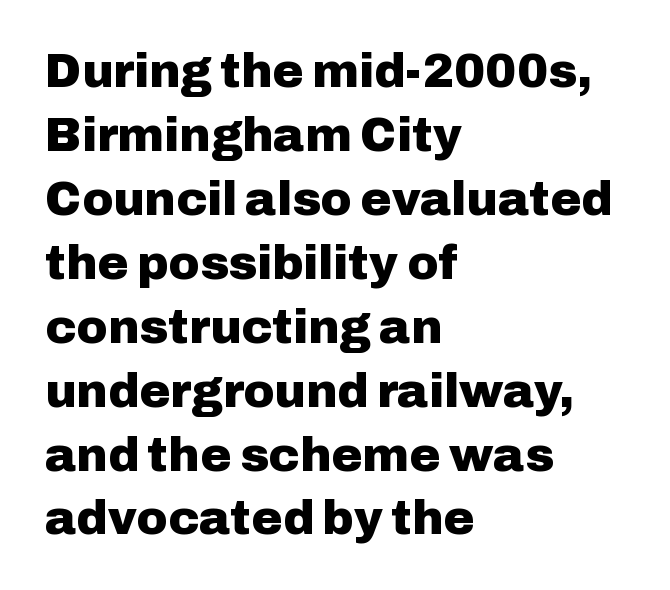
The image shows 47 px heavy sans-serif type, upright; set left-aligned, normal line spacing (1.36x), normal letter spacing, not underlined; low stroke contrast and a medium x-height.
